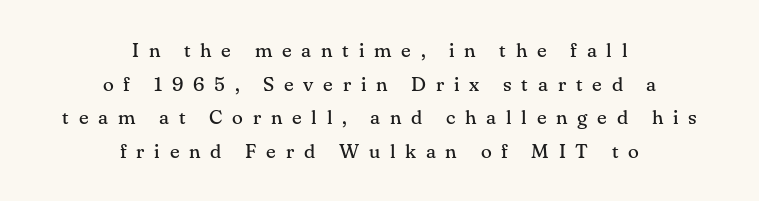
The passage shown is not bold in any degree. A typesetter would call this leading conventional body-copy spacing. The tracking jumps out immediately: characters are airy and widely separated. A bare baseline throughout the passage. Every stem runs plumb, perpendicular to the baseline. Alignment: centered.
